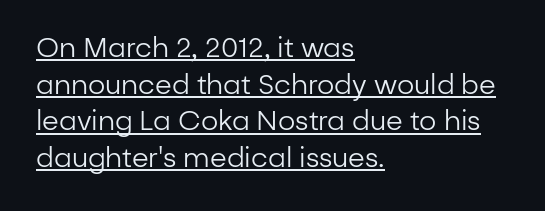
The letters stand straight up with perfectly vertical stems. Does a line run under the words? Yes, clearly. These lines are set flush left with a ragged right edge. Short note: letters normally spaced. Honestly, the row spacing looks completely unremarkable. Weight: not bold — regular or lighter.
